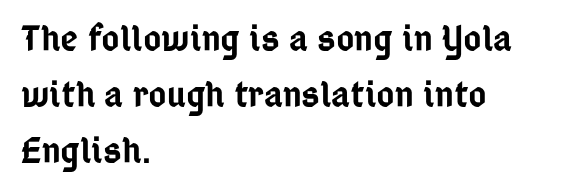
{"serif": "no", "italic": "no", "bold": "semi", "weight": "semibold", "width": "condensed", "stroke_contrast": "low", "x_height": "medium", "monospaced": "no", "underline": "no", "align": "left", "line_spacing": "normal", "line_spacing_ratio": 1.44, "letter_spacing": "normal", "letter_spacing_em": 0.0, "glyph_px": 39}
